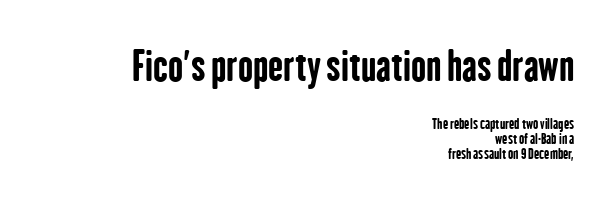
{"serif": "no", "italic": "no", "bold": "yes", "weight": "bold", "width": "condensed", "stroke_contrast": "low", "x_height": "medium", "monospaced": "no", "underline": "no", "align": "right", "line_spacing": "tight", "line_spacing_ratio": 1.08, "letter_spacing": "normal", "letter_spacing_em": 0.0, "larger_block": "first", "size_ratio": 2.86, "glyph_px": 40}
